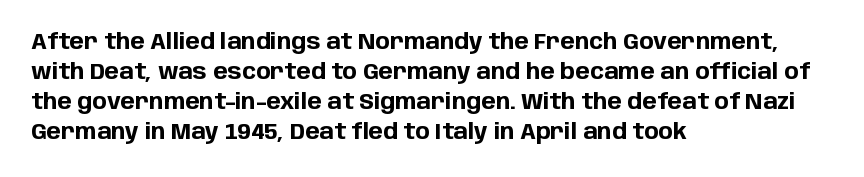
Q: Is the text bold? A: Yes.
Q: Is the text italic (slanted)? A: No, it is upright.
Q: Is the text underlined? A: No.
Q: How is the paragraph aligned? A: Left-aligned.
Q: Is the spacing between letters normal or unusually wide? A: Normal.
Q: Is the spacing between lines tight, normal or loose? A: Normal.
